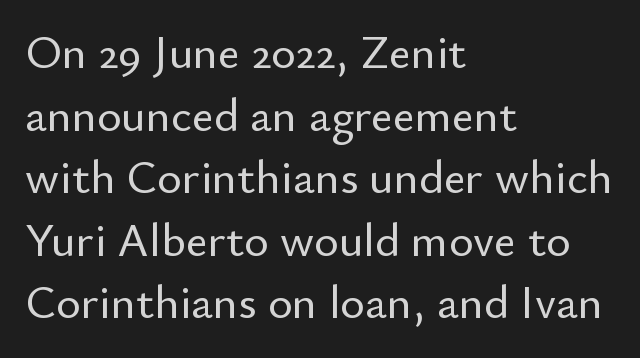
{"serif": "no", "italic": "no", "width": "normal", "stroke_contrast": "low", "x_height": "small", "monospaced": "no", "underline": "no", "align": "left", "line_spacing": "normal", "line_spacing_ratio": 1.33, "letter_spacing": "normal", "letter_spacing_em": 0.0, "glyph_px": 47}
